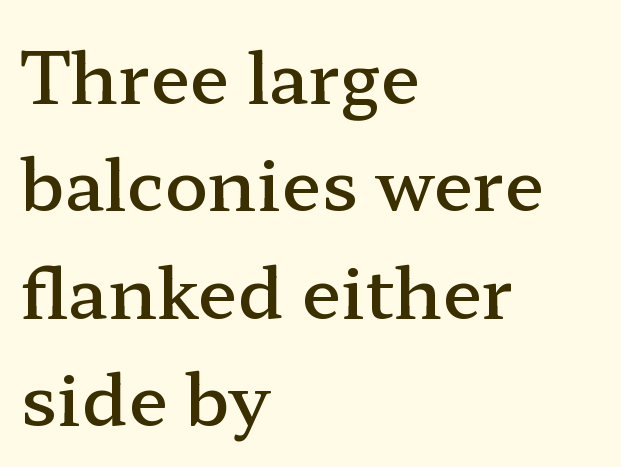
The letters advance in unequal steps, a hallmark of proportional type. Typesetter's note: demi weight, one step under bold. Baseline-to-baseline distance is the conventional proportion of letter height. In terms of letterspacing, this is plain default setting. This is roman type, the default non-slanted kind. Horizontal alignment here is leftward, the default for most running prose.
